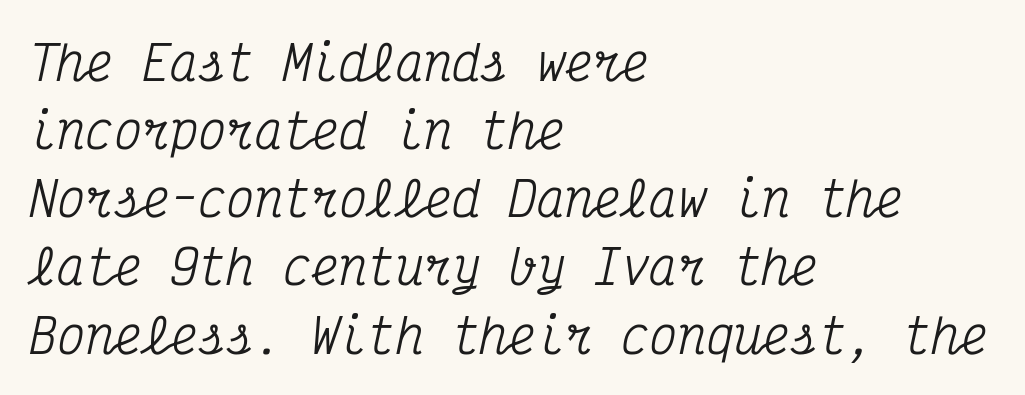
The typeface chosen for these lines features serifs. The rendering uses a moderate line-height, typical for paragraphs. In terms of posture, this sample is oblique. The line texture is even and compact thanks to regular tracking.
